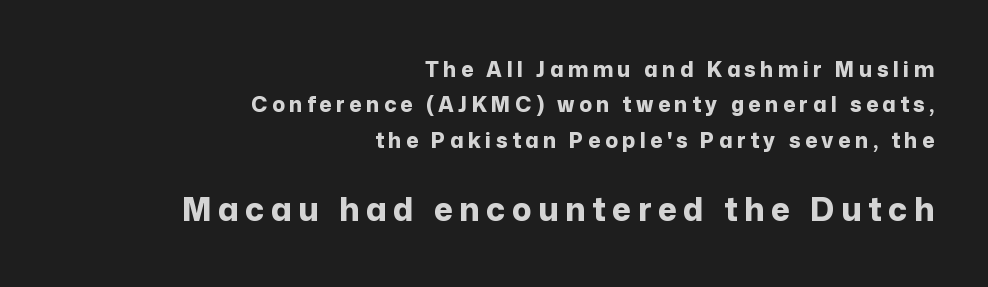
The image shows 32 px bold sans-serif type, upright; set right-aligned, normal line spacing (1.69x), unusually wide letter spacing (+0.21 em), not underlined; the second (bottom) block is 1.52x larger; low stroke contrast and a medium x-height.
